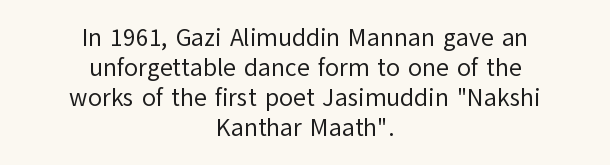
The image shows 25 px text type, upright; set centered, line spacing 1.2x, normal letter spacing, not underlined.
